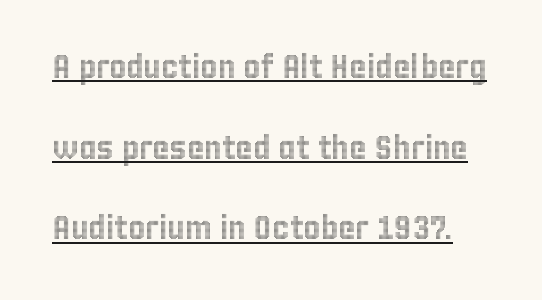
You can tell it's not italic because the verticals are truly vertical. Do the characters align in a grid? No, the font is proportional. Descenders here cross a horizontal rule under the line. The tracking reads as untouched default to a designer's eye. Students, observe: this is what heavily led, spacious text looks like.
